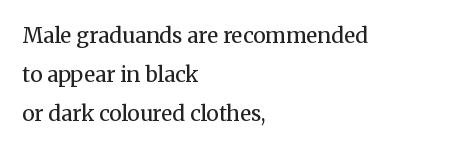
{"italic": "no", "bold": "no", "underline": "no", "align": "left", "line_spacing_ratio": 1.85, "letter_spacing": "normal", "letter_spacing_em": 0.0, "glyph_px": 21}
